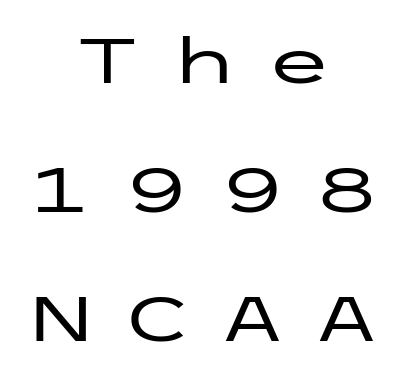
Q: Is the text italic (slanted)? A: No, it is upright.
Q: Is the typeface a serif or a sans-serif typeface? A: Sans-serif.
Q: Is the text underlined? A: No.
Q: How is the paragraph aligned? A: Centered.
Q: Is the spacing between letters normal or unusually wide? A: Unusually wide.
Q: Is the spacing between lines tight, normal or loose? A: Loose.
Q: Width (condensed, normal, or wide)? A: Wide.
Q: Stroke contrast? A: Low.
Q: x-height? A: Medium.
